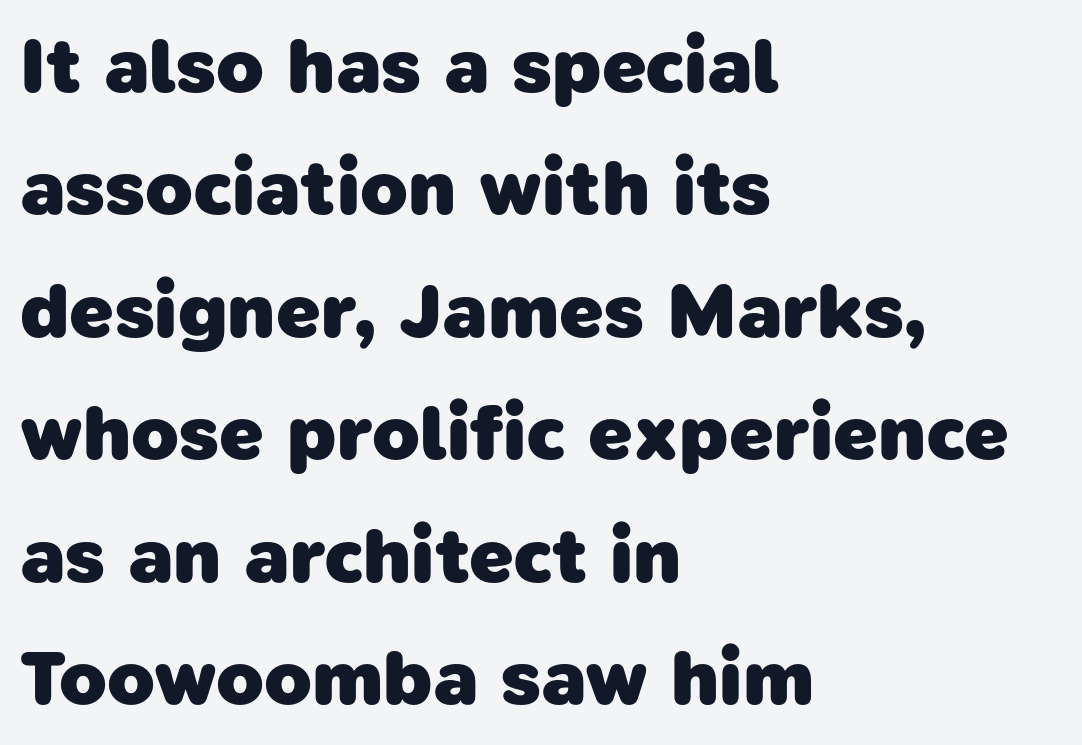
{"serif": "no", "bold": "yes", "weight": "heavy", "width": "normal", "stroke_contrast": "low", "x_height": "medium", "monospaced": "no", "underline": "no", "align": "left", "line_spacing": "normal", "line_spacing_ratio": 1.57, "letter_spacing": "normal", "letter_spacing_em": 0.0, "glyph_px": 78}
